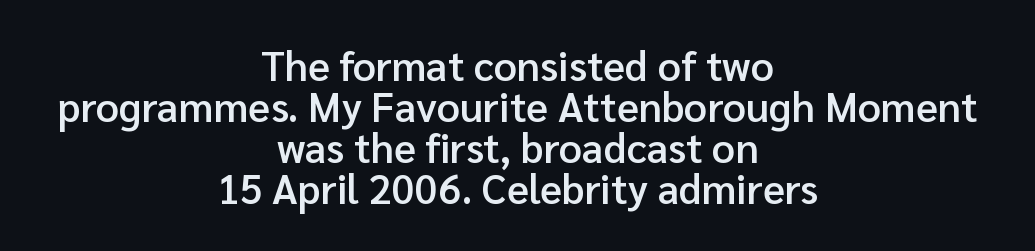
The image shows 41 px semibold sans-serif type, upright; set centered, tight line spacing (1.0x), normal letter spacing, not underlined; low stroke contrast and a medium x-height.
